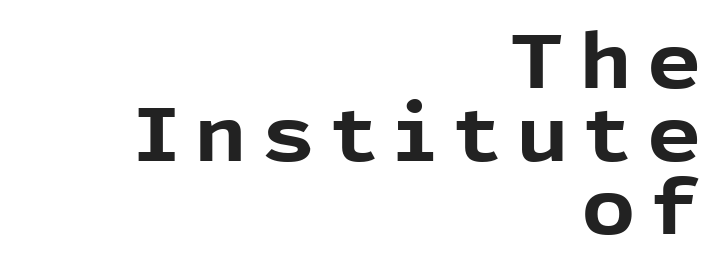
Summary of vertical rhythm: compact, with narrow interline spacing. Typesetter's note: full bold, strokes at maximum text heaviness. Words float on clear page, feet unadorned. Posture: vertical.
